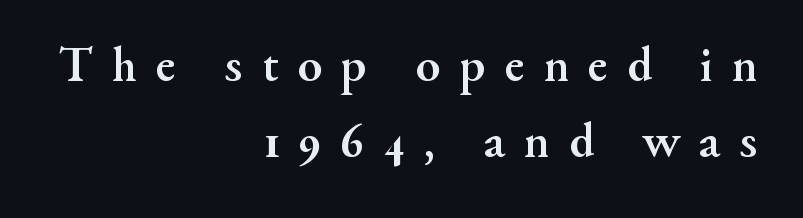
Q: Is the text bold? A: Yes.
Q: Is the text italic (slanted)? A: No, it is upright.
Q: Is the typeface a serif or a sans-serif typeface? A: Serif.
Q: Is the text underlined? A: No.
Q: How is the paragraph aligned? A: Right-aligned.
Q: Is the spacing between letters normal or unusually wide? A: Unusually wide.
Q: Is the spacing between lines tight, normal or loose? A: Normal.
Q: Width (condensed, normal, or wide)? A: Normal.
Q: Stroke contrast? A: Medium.
Q: x-height? A: Small.
Q: Monospaced? A: No.
